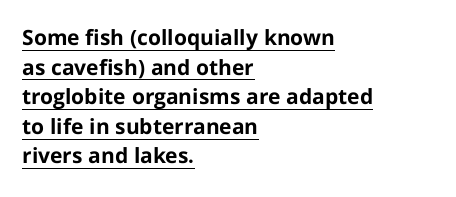
Normally led — the rows are evenly, conventionally spaced. The passage shown is emphatically bold. Vertical strokes here are truly vertical. The lines are quadded left. Like a heading marked for emphasis, these lines bear an underscore. The type is set solid horizontally, with unmodified tracking.
